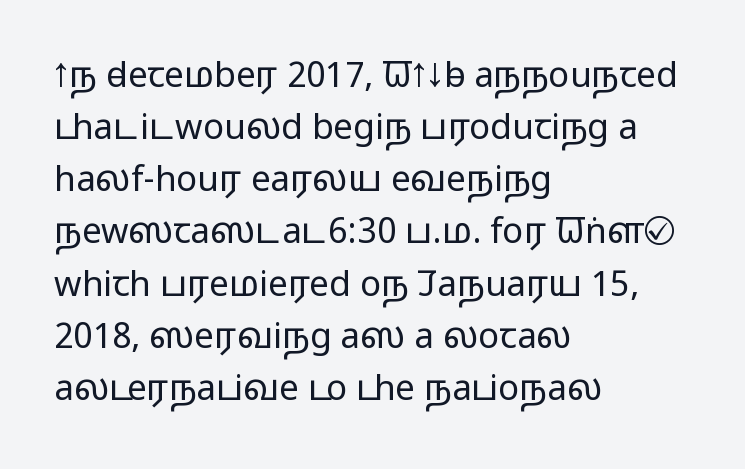
Q: Is the text bold? A: No.
Q: Is the text italic (slanted)? A: No, it is upright.
Q: Is the typeface a serif or a sans-serif typeface? A: Sans-serif.
Q: Is the text underlined? A: No.
Q: How is the paragraph aligned? A: Left-aligned.
Q: Is the spacing between letters normal or unusually wide? A: Normal.
Q: Is the spacing between lines tight, normal or loose? A: Normal.
Q: Width (condensed, normal, or wide)? A: Wide.
Q: Stroke contrast? A: Low.
Q: x-height? A: Medium.
Q: Monospaced? A: No.
